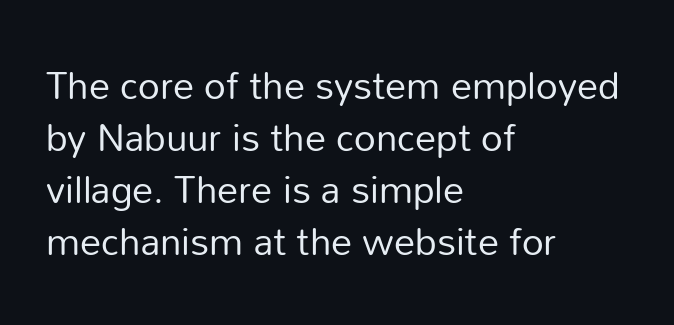
These lines are rendered in a variable-pitch font. This rendering uses left alignment, leaving the right contour irregular. Weight class: somewhere from thin through regular. The rendering keeps characters at their native spacing.
